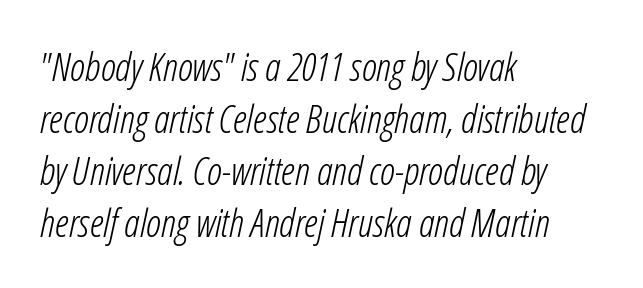
Q: Is the text bold? A: No.
Q: Is the text italic (slanted)? A: Yes, it leans right by about 12 degrees.
Q: Is the text underlined? A: No.
Q: How is the paragraph aligned? A: Left-aligned.
Q: Is the spacing between letters normal or unusually wide? A: Normal.
Q: Is the spacing between lines tight, normal or loose? A: Normal.
Q: Width (condensed, normal, or wide)? A: Condensed.
Q: Stroke contrast? A: Low.
Q: x-height? A: Medium.
Q: Monospaced? A: No.
